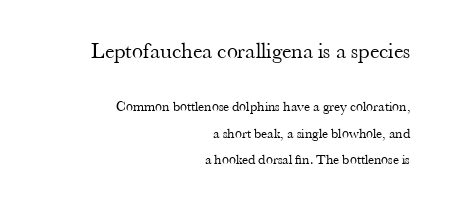
{"italic": "no", "bold": "no", "underline": "no", "align": "right", "line_spacing_ratio": 1.89, "letter_spacing": "normal", "letter_spacing_em": 0.0, "larger_block": "first", "size_ratio": 1.57, "glyph_px": 22}
